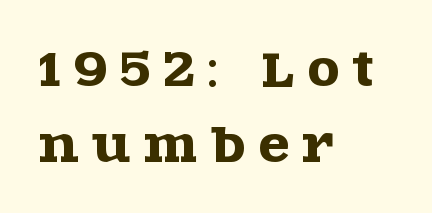
Does the lettering tilt? It doesn't — this is upright. In CSS terms this would be text-align: left. Observe the serifs anchoring each vertical stroke in this sample. Regarding leading, the lines here are spaced in the standard way. Character widths vary here, with narrow letters taking less room than wide ones. Descenders are the only things crossing below the line.
